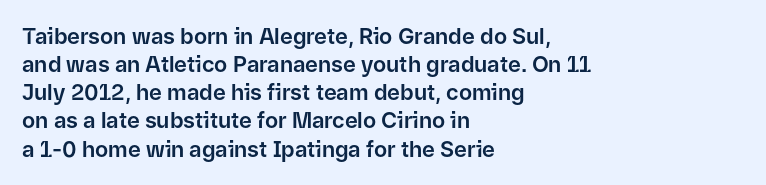
{"italic": "no", "underline": "no", "align": "left", "line_spacing": "normal", "line_spacing_ratio": 1.28, "letter_spacing": "normal", "letter_spacing_em": 0.0, "glyph_px": 22}
